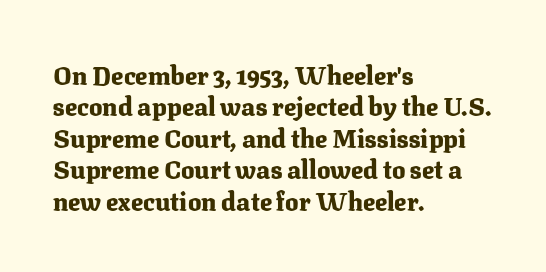
Horizontal alignment here is leftward, the default for most running prose. These lines were composed using upright roman letters. Quick note: underline off. Words appear dense and cohesive because spacing is normal. Honestly, the row spacing looks completely unremarkable. Heft: maximum for text — a bold.
